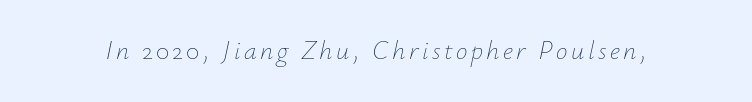
Q: Is the text bold? A: No.
Q: Is the text italic (slanted)? A: Yes, it leans right by about 12 degrees.
Q: Is the text underlined? A: No.
